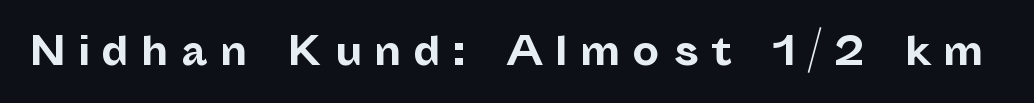
Decoration check: the copy has no underline. The passage shown is typeset with a sans-serif family. Weight: bold. Ordinary non-slanted type is in use.
